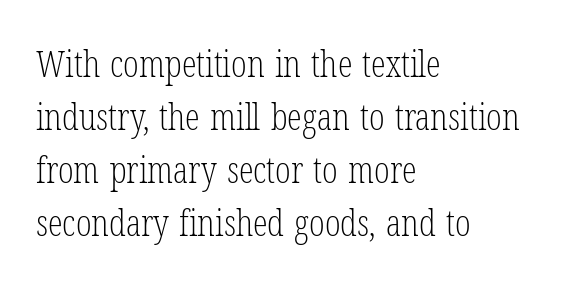
Q: Is the text bold? A: No.
Q: Is the text italic (slanted)? A: No, it is upright.
Q: Is the typeface a serif or a sans-serif typeface? A: Serif.
Q: Is the text underlined? A: No.
Q: How is the paragraph aligned? A: Left-aligned.
Q: Is the spacing between letters normal or unusually wide? A: Normal.
Q: Is the spacing between lines tight, normal or loose? A: Normal.
Q: Width (condensed, normal, or wide)? A: Condensed.
Q: Stroke contrast? A: Low.
Q: x-height? A: Medium.
Q: Monospaced? A: No.
